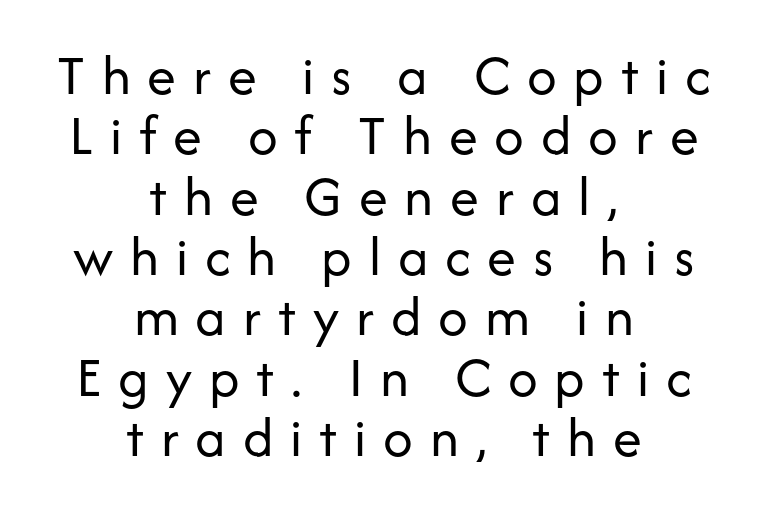
The passage shown is typed in a proportional face where columns would drift. Check under the words: just untouched page. Serifs: no, the terminals of the letterforms are clean. You can tell it's not italic because the verticals are truly vertical. Baseline-to-baseline distance is barely more than the letter height. You could only call the tracking loose — the letters float apart.
